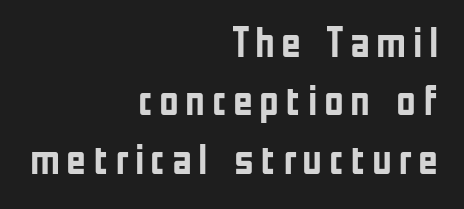
{"serif": "no", "italic": "no", "bold": "yes", "weight": "semibold", "width": "condensed", "stroke_contrast": "low", "x_height": "medium", "monospaced": "no", "underline": "no", "align": "right", "line_spacing": "normal", "line_spacing_ratio": 1.36, "glyph_px": 43}
